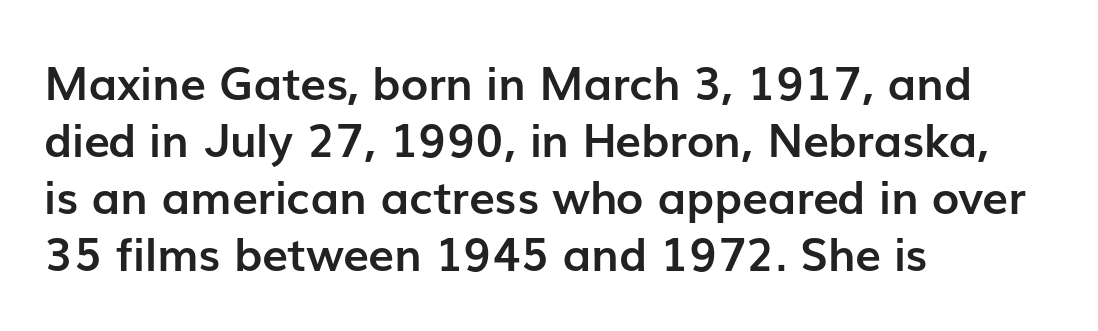
{"serif": "no", "italic": "no", "bold": "yes", "weight": "semibold", "width": "normal", "stroke_contrast": "low", "x_height": "medium", "monospaced": "no", "underline": "no", "align": "left", "line_spacing_ratio": 1.24, "letter_spacing": "normal", "letter_spacing_em": 0.0, "glyph_px": 46}
